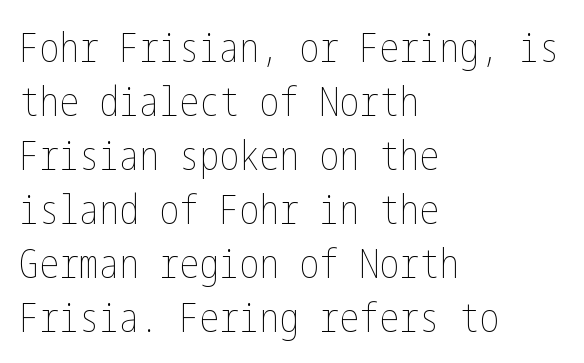
{"italic": "no", "bold": "no", "weight": "thin", "width": "condensed", "stroke_contrast": "low", "x_height": "medium", "underline": "no", "align": "left", "line_spacing": "normal", "line_spacing_ratio": 1.35, "letter_spacing": "normal", "letter_spacing_em": 0.0, "glyph_px": 40}
